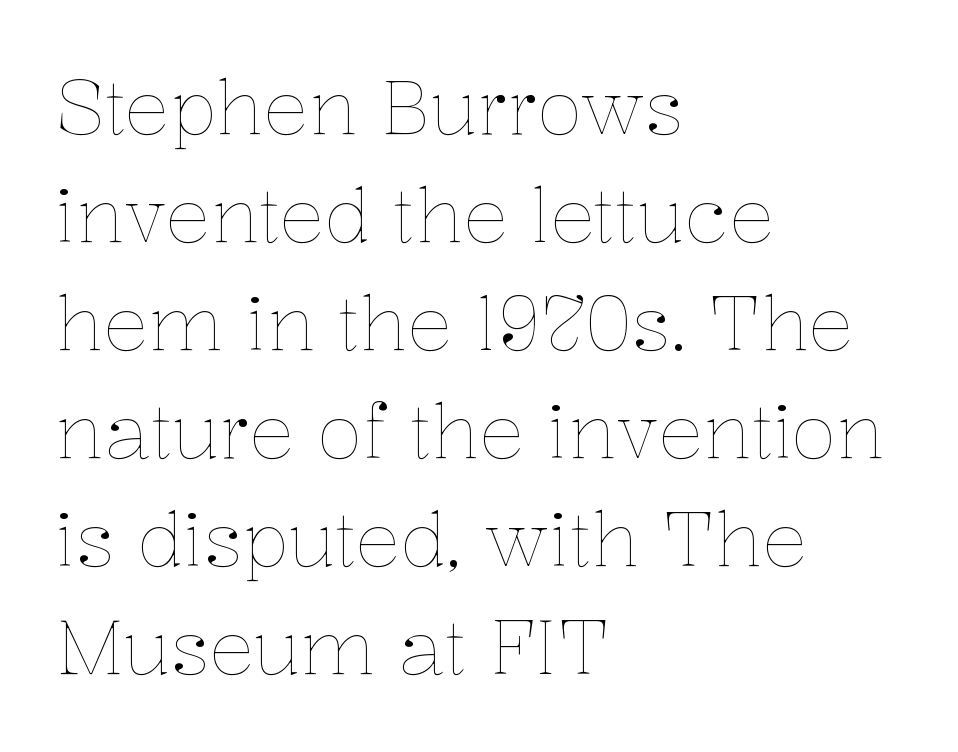
The image shows 75 px thin type, upright; set left-aligned, normal line spacing (1.44x), normal letter spacing, not underlined; low stroke contrast and a medium x-height.
